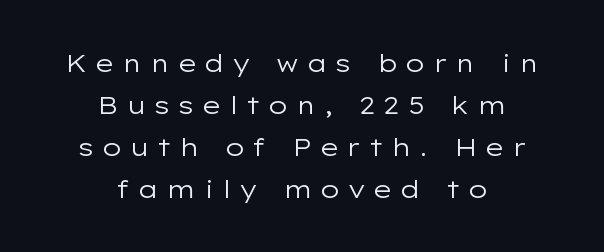
Q: Is the text bold? A: No.
Q: Is the text italic (slanted)? A: No, it is upright.
Q: Is the text underlined? A: No.
Q: How is the paragraph aligned? A: Centered.
Q: Is the spacing between letters normal or unusually wide? A: Unusually wide.
Q: Is the spacing between lines tight, normal or loose? A: Normal.
